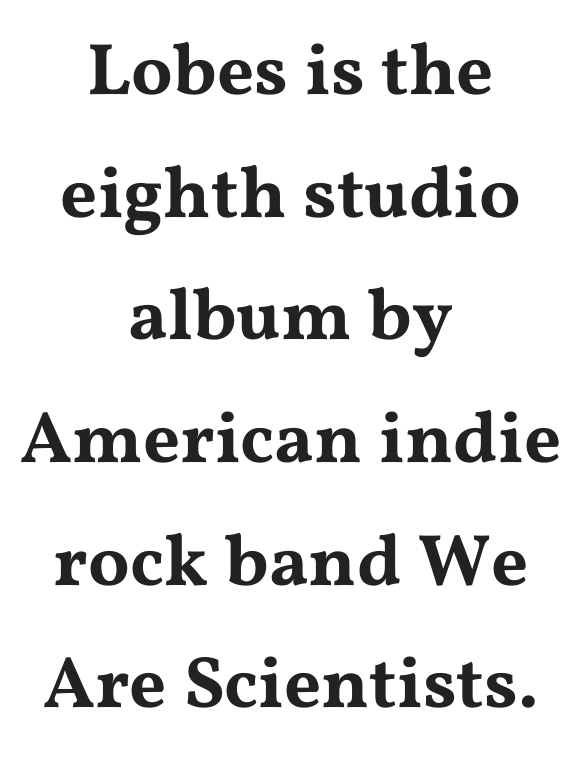
{"serif": "yes", "italic": "no", "width": "wide", "stroke_contrast": "medium", "x_height": "medium", "monospaced": "no", "underline": "no", "align": "center", "line_spacing": "normal", "line_spacing_ratio": 1.68, "letter_spacing": "normal", "letter_spacing_em": 0.0, "glyph_px": 73}
